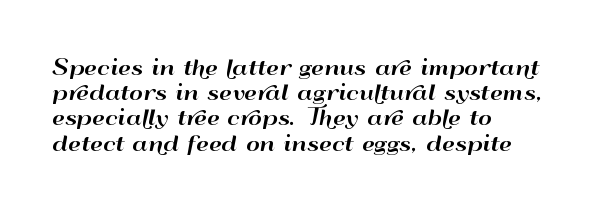
A clean baseline with only descenders dipping below it. Does the copy run flush right? No — it runs flush left. Tracking value appears to be zero — textbook default spacing.
